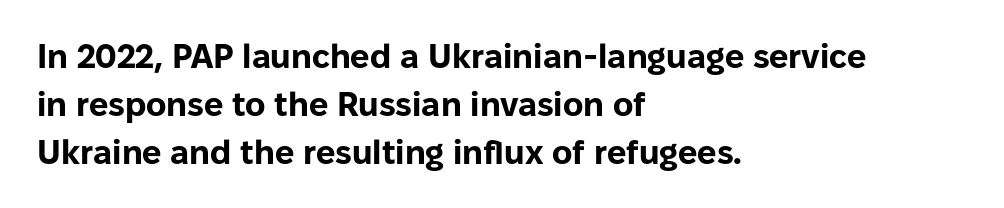
Q: Is the text bold? A: Yes.
Q: Is the text italic (slanted)? A: No, it is upright.
Q: Is the typeface a serif or a sans-serif typeface? A: Sans-serif.
Q: Is the text underlined? A: No.
Q: How is the paragraph aligned? A: Left-aligned.
Q: Is the spacing between letters normal or unusually wide? A: Normal.
Q: Is the spacing between lines tight, normal or loose? A: Normal.
Q: Width (condensed, normal, or wide)? A: Normal.
Q: Stroke contrast? A: Low.
Q: x-height? A: Medium.
Q: Monospaced? A: No.
